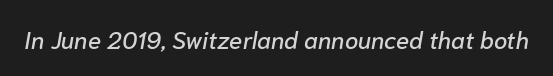
Q: Is the text italic (slanted)? A: Yes, it leans right by about 10 degrees.
Q: Is the text underlined? A: No.
Q: Is the spacing between letters normal or unusually wide? A: Normal.
